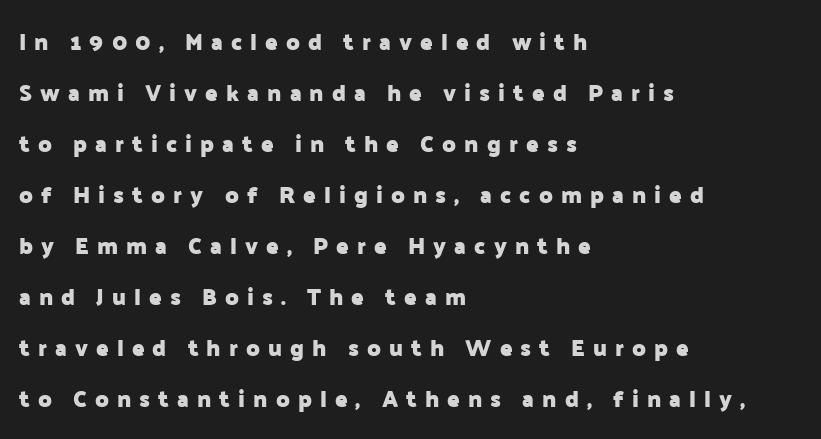
Stroke thickness is high; the sample reads as a true bold. The ragged edge is on the right, which tells us the setting is flush left. These lines have a slow, spaced-out rhythm from letter to letter. What's the leading like? Stretched, with rows far apart. The gap between lines stays unmarked.
